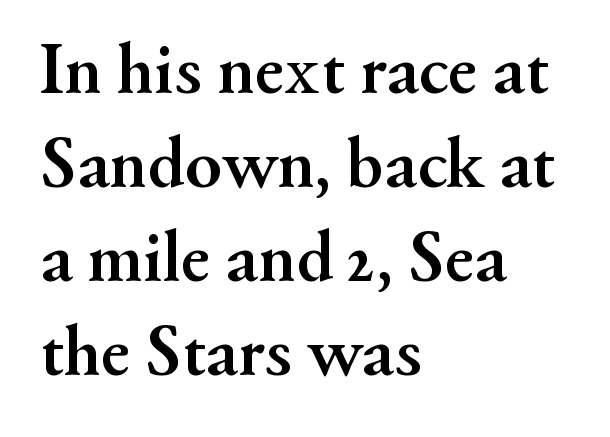
The font's upright variant was chosen for this text. In terms of leading, this rendering sits right in the middle. Horizontal alignment here is leftward, the default for most running prose. The face used here is proportionally spaced, like ordinary book or web type. These words are printed bold, with thick strokes throughout.
